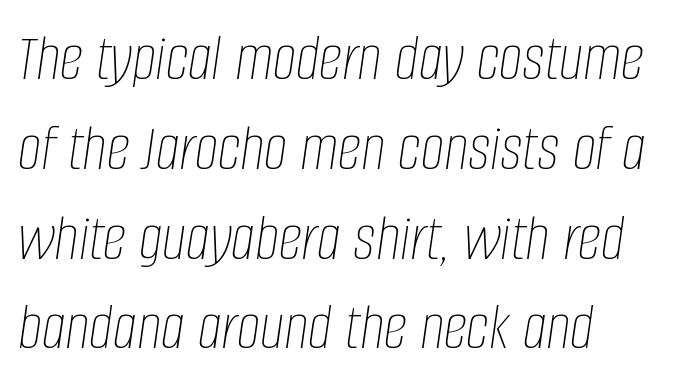
The rendering keeps characters at their native spacing. The foot of each line stays bare and open. Typeset ragged right — the left edge is the straight one. The letters advance in unequal steps, a hallmark of proportional type.
